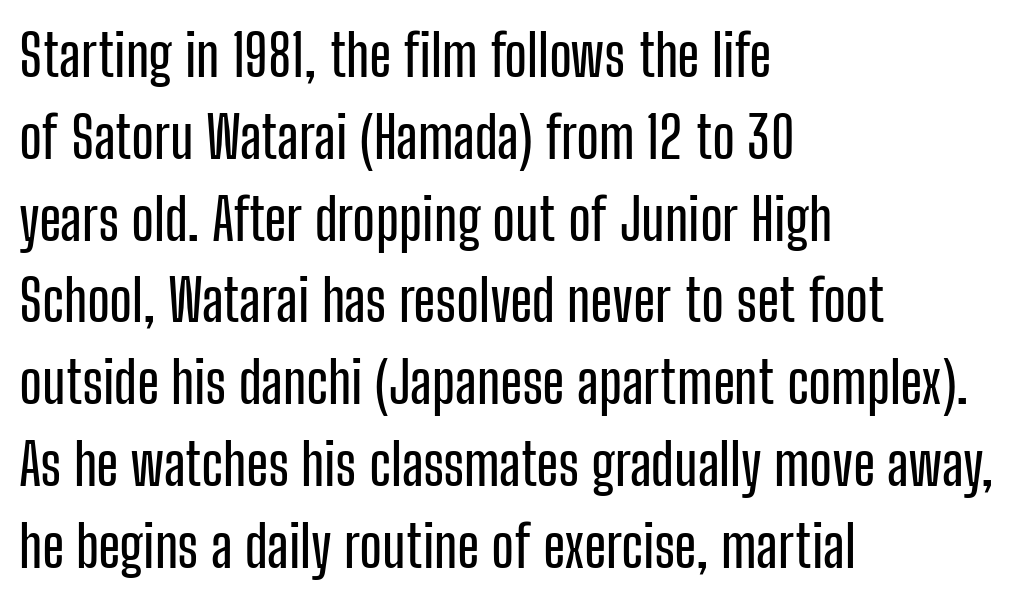
Q: Is the text italic (slanted)? A: No, it is upright.
Q: Is the typeface a serif or a sans-serif typeface? A: Sans-serif.
Q: Is the text underlined? A: No.
Q: How is the paragraph aligned? A: Left-aligned.
Q: Is the spacing between letters normal or unusually wide? A: Normal.
Q: Is the spacing between lines tight, normal or loose? A: Normal.
Q: Width (condensed, normal, or wide)? A: Condensed.
Q: Stroke contrast? A: Low.
Q: x-height? A: Medium.
Q: Monospaced? A: No.
